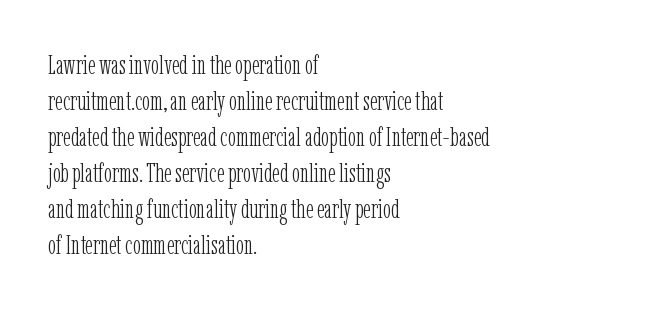
{"italic": "no", "bold": "no", "underline": "no", "align": "left", "line_spacing": "normal", "line_spacing_ratio": 1.33, "letter_spacing": "normal", "letter_spacing_em": 0.0, "glyph_px": 27}
